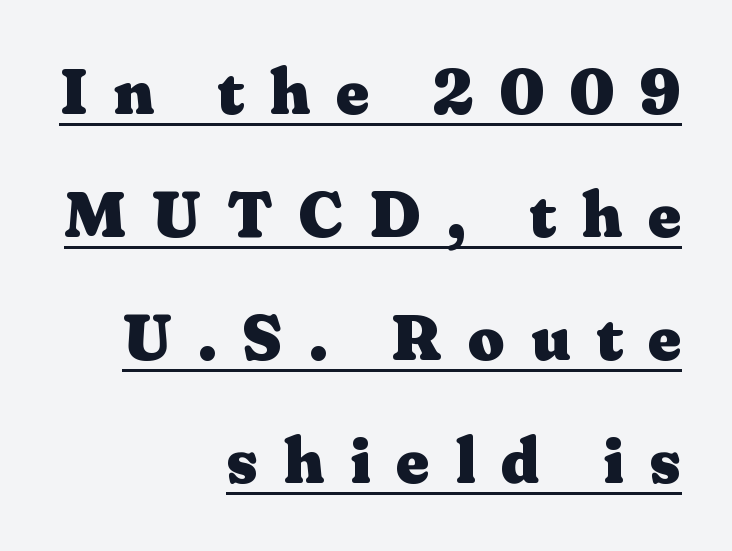
The image shows 64 px heavy, wide serif type, upright; set right-aligned, loose line spacing (1.92x), unusually wide letter spacing (+0.4 em), underlined; medium stroke contrast and a medium x-height.
